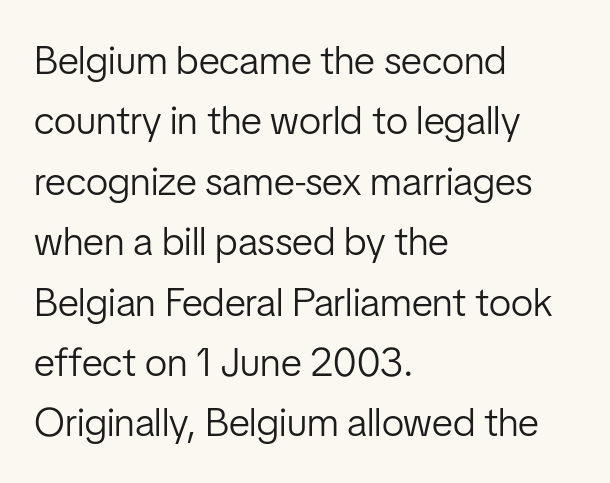
{"serif": "no", "italic": "no", "bold": "no", "weight": "light", "width": "condensed", "stroke_contrast": "low", "x_height": "medium", "monospaced": "no", "underline": "no", "align": "left", "line_spacing": "normal", "line_spacing_ratio": 1.51, "letter_spacing": "normal", "letter_spacing_em": 0.0, "glyph_px": 40}
